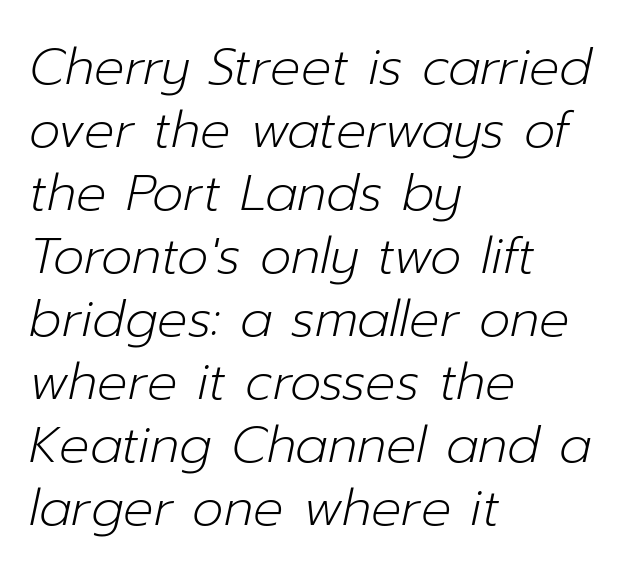
The image shows 50 px light type, italic (leaning right); set left-aligned, normal line spacing (1.26x), normal letter spacing, not underlined; low stroke contrast and a medium x-height.
